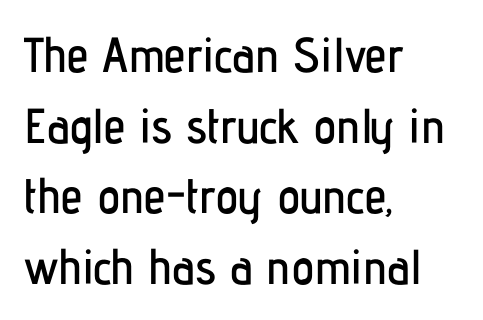
{"serif": "no", "italic": "no", "width": "condensed", "stroke_contrast": "low", "x_height": "medium", "monospaced": "no", "underline": "no", "align": "left", "line_spacing": "normal", "line_spacing_ratio": 1.44, "letter_spacing": "normal", "letter_spacing_em": 0.0, "glyph_px": 49}
